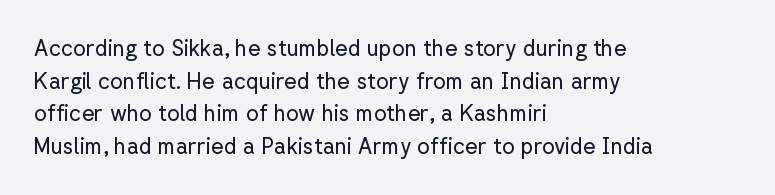
The image shows 22 px text type, upright; set left-aligned, normal line spacing (1.48x), normal letter spacing, not underlined.
